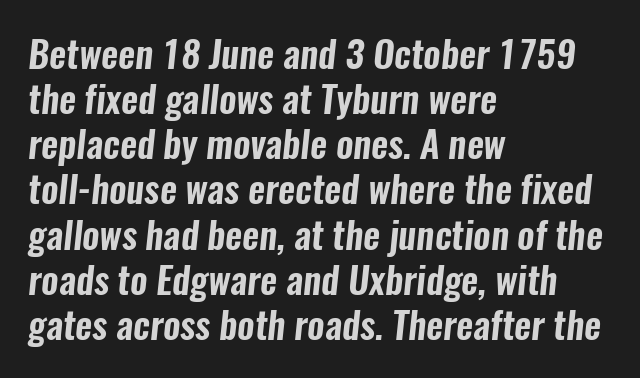
{"serif": "no", "width": "condensed", "stroke_contrast": "low", "x_height": "medium", "monospaced": "no", "underline": "no", "align": "left", "line_spacing_ratio": 1.22, "letter_spacing": "normal", "letter_spacing_em": 0.0, "glyph_px": 37}
